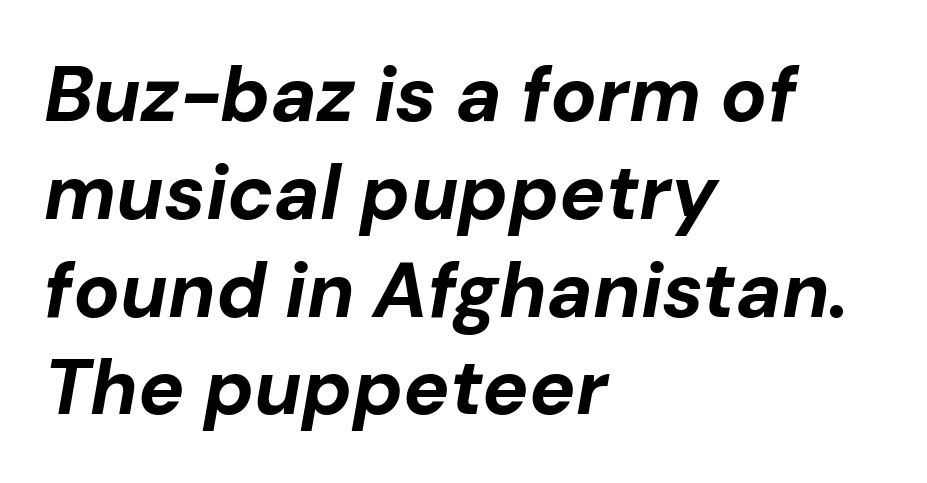
{"italic": "yes", "lean": "right", "slant_degrees": 10, "bold": "yes", "weight": "bold", "width": "normal", "stroke_contrast": "low", "x_height": "medium", "monospaced": "no", "underline": "no", "align": "left", "line_spacing": "normal", "line_spacing_ratio": 1.27, "letter_spacing": "normal", "letter_spacing_em": 0.0, "glyph_px": 77}
